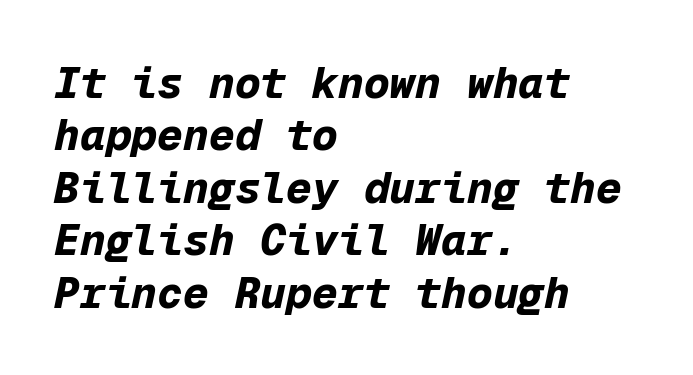
{"italic": "yes", "lean": "right", "slant_degrees": 12, "bold": "yes", "weight": "bold", "width": "normal", "stroke_contrast": "low", "x_height": "medium", "monospaced": "yes", "underline": "no", "align": "left", "line_spacing_ratio": 1.22, "letter_spacing": "normal", "letter_spacing_em": 0.0, "glyph_px": 43}
